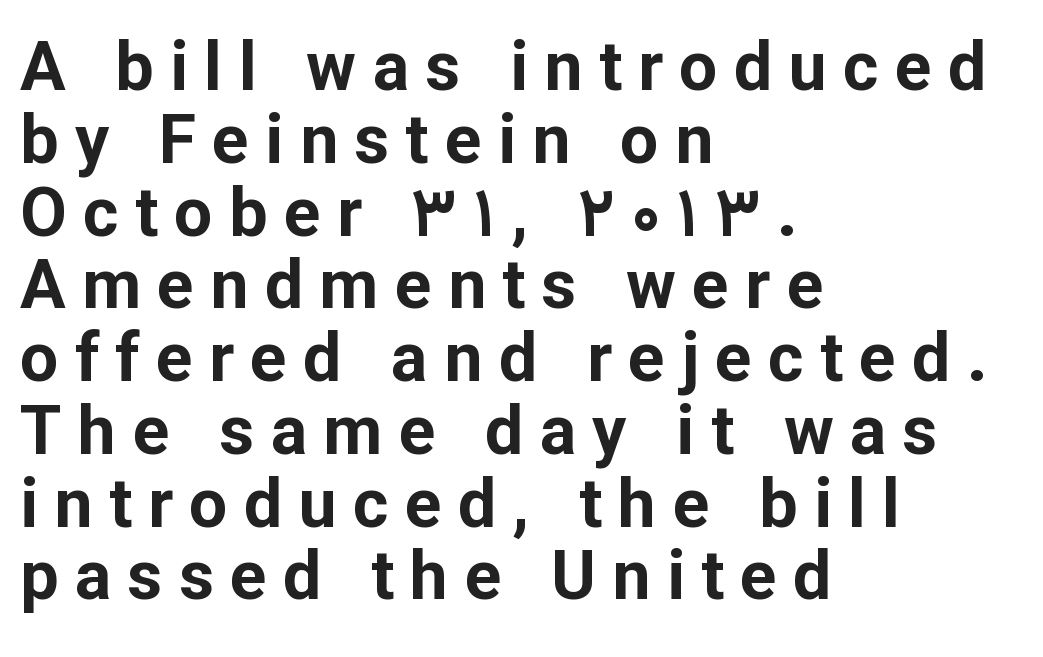
Q: Is the text bold? A: Yes.
Q: Is the text italic (slanted)? A: No, it is upright.
Q: Is the typeface a serif or a sans-serif typeface? A: Sans-serif.
Q: Is the text underlined? A: No.
Q: How is the paragraph aligned? A: Left-aligned.
Q: Is the spacing between letters normal or unusually wide? A: Unusually wide.
Q: Is the spacing between lines tight, normal or loose? A: Tight.
Q: Width (condensed, normal, or wide)? A: Normal.
Q: Stroke contrast? A: Low.
Q: x-height? A: Medium.
Q: Monospaced? A: No.
